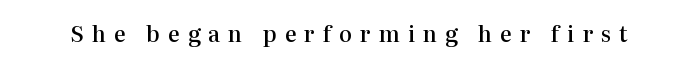
{"italic": "no", "bold": "semi", "underline": "no", "letter_spacing": "wide", "letter_spacing_em": 0.36, "glyph_px": 22}
